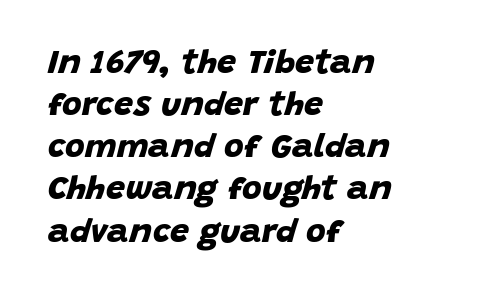
Q: Is the text bold? A: Yes.
Q: Is the typeface a serif or a sans-serif typeface? A: Sans-serif.
Q: Is the text underlined? A: No.
Q: How is the paragraph aligned? A: Left-aligned.
Q: Is the spacing between letters normal or unusually wide? A: Normal.
Q: Width (condensed, normal, or wide)? A: Normal.
Q: Stroke contrast? A: Low.
Q: x-height? A: Large.
Q: Monospaced? A: No.
